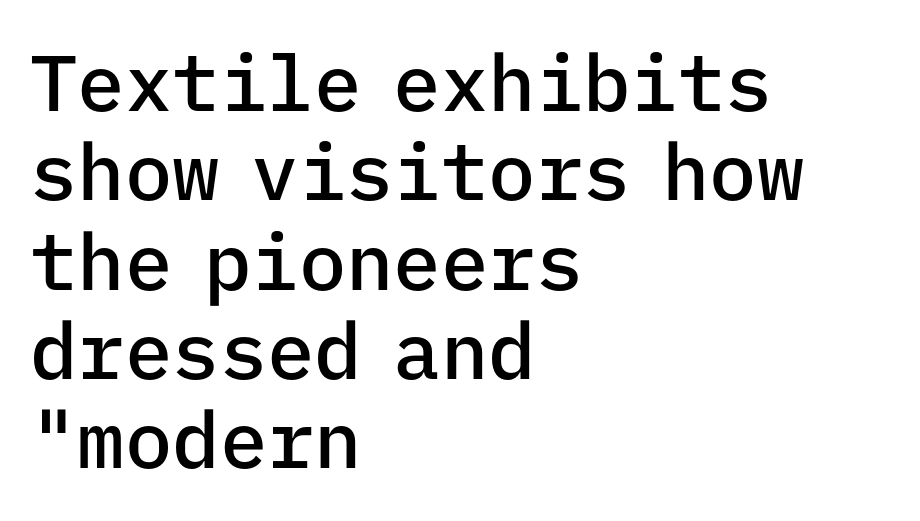
{"serif": "no", "italic": "no", "bold": "semi", "weight": "semibold", "width": "normal", "stroke_contrast": "low", "x_height": "medium", "monospaced": "yes", "underline": "no", "align": "left", "line_spacing": "tight", "line_spacing_ratio": 1.13, "letter_spacing": "normal", "letter_spacing_em": 0.0, "glyph_px": 79}
